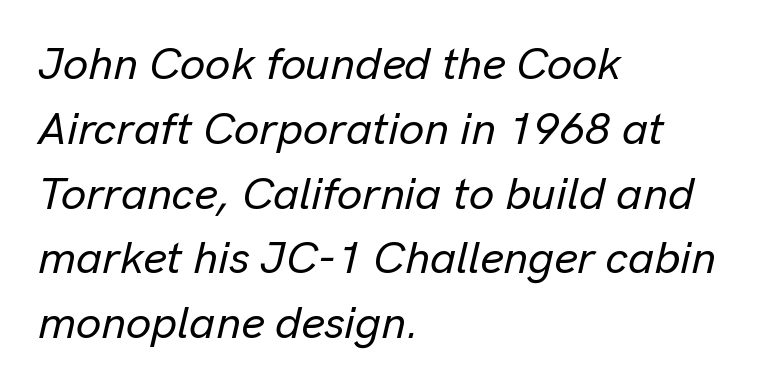
{"italic": "yes", "lean": "right", "slant_degrees": 13, "width": "normal", "stroke_contrast": "low", "x_height": "medium", "monospaced": "no", "underline": "no", "align": "left", "line_spacing": "normal", "line_spacing_ratio": 1.44, "letter_spacing": "normal", "letter_spacing_em": 0.0, "glyph_px": 45}
